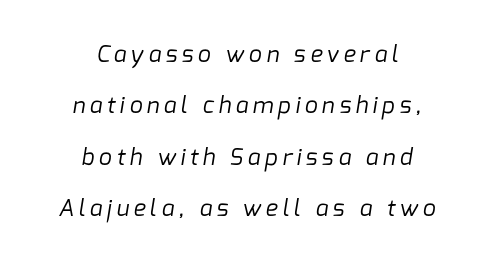
The line-height multiplier appears high, well above default. Decoration check: the copy has no underline. Both edges are ragged and mirror each other, which tells us the setting is centered. Think standard paragraph weight, or any step lighter than that.
